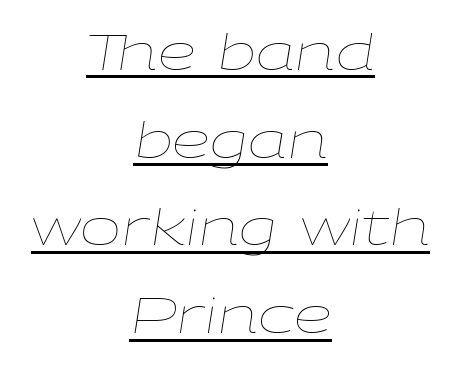
Q: Is the text bold? A: No.
Q: Is the text italic (slanted)? A: Yes, it leans right by about 9 degrees.
Q: Is the text underlined? A: Yes.
Q: How is the paragraph aligned? A: Centered.
Q: Is the spacing between letters normal or unusually wide? A: Normal.
Q: Width (condensed, normal, or wide)? A: Wide.
Q: Stroke contrast? A: Low.
Q: x-height? A: Medium.
Q: Monospaced? A: No.
